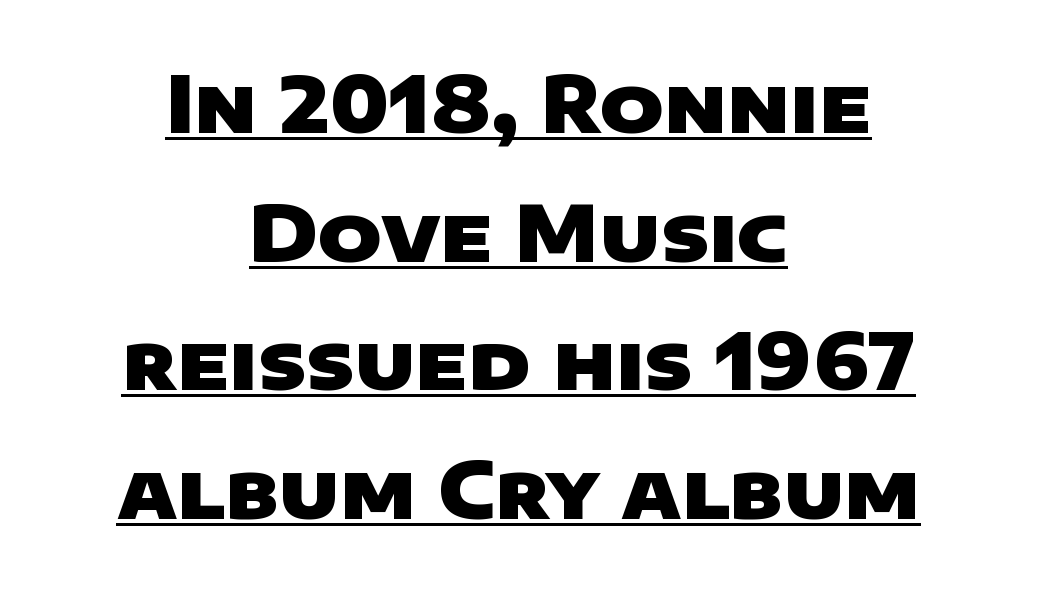
Q: Is the text bold? A: Yes.
Q: Is the typeface a serif or a sans-serif typeface? A: Sans-serif.
Q: Is the text underlined? A: Yes.
Q: How is the paragraph aligned? A: Centered.
Q: Is the spacing between letters normal or unusually wide? A: Normal.
Q: Is the spacing between lines tight, normal or loose? A: Normal.
Q: Width (condensed, normal, or wide)? A: Wide.
Q: Stroke contrast? A: Low.
Q: x-height? A: Large.
Q: Monospaced? A: No.
